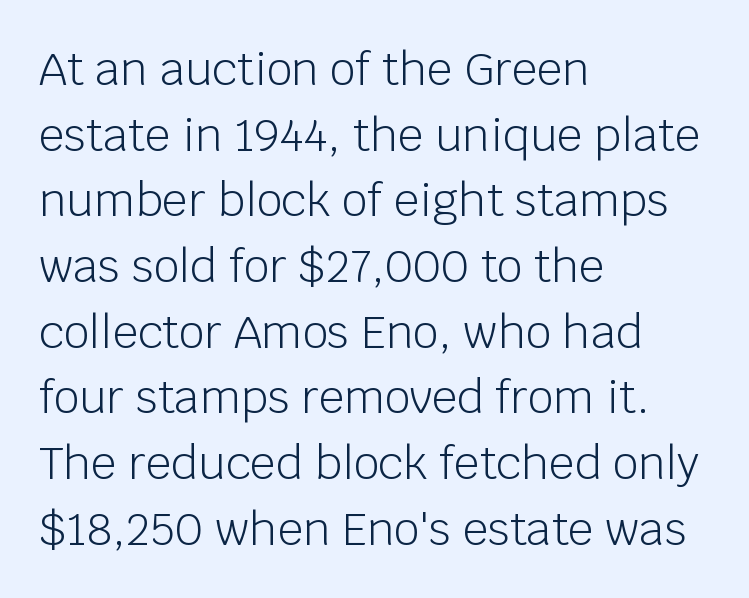
{"serif": "no", "italic": "no", "bold": "no", "weight": "light", "width": "normal", "stroke_contrast": "low", "x_height": "large", "monospaced": "no", "underline": "no", "align": "left", "line_spacing": "normal", "line_spacing_ratio": 1.46, "letter_spacing": "normal", "letter_spacing_em": 0.0, "glyph_px": 45}
